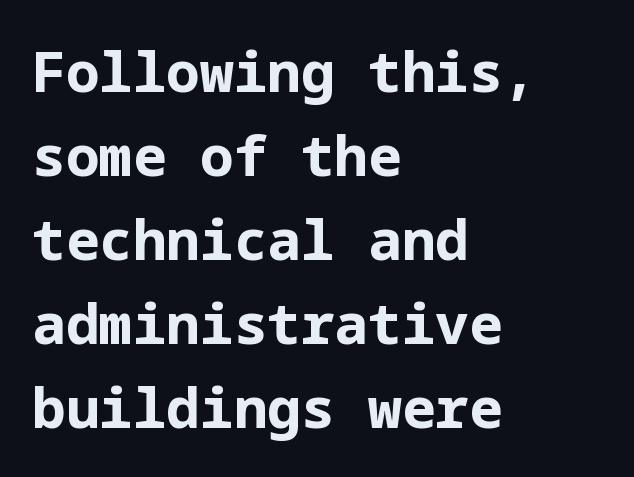
{"serif": "no", "italic": "no", "bold": "yes", "weight": "bold", "width": "normal", "stroke_contrast": "low", "x_height": "medium", "underline": "no", "align": "left", "line_spacing": "normal", "line_spacing_ratio": 1.5, "letter_spacing": "normal", "letter_spacing_em": 0.0, "glyph_px": 56}
